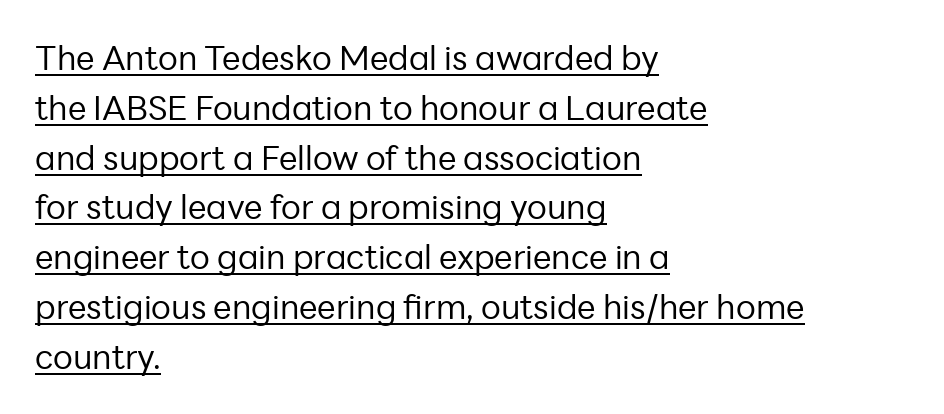
Q: Is the text bold? A: No.
Q: Is the text italic (slanted)? A: No, it is upright.
Q: Is the typeface a serif or a sans-serif typeface? A: Sans-serif.
Q: Is the text underlined? A: Yes.
Q: How is the paragraph aligned? A: Left-aligned.
Q: Is the spacing between letters normal or unusually wide? A: Normal.
Q: Is the spacing between lines tight, normal or loose? A: Normal.
Q: Width (condensed, normal, or wide)? A: Normal.
Q: Stroke contrast? A: Low.
Q: x-height? A: Medium.
Q: Monospaced? A: No.
